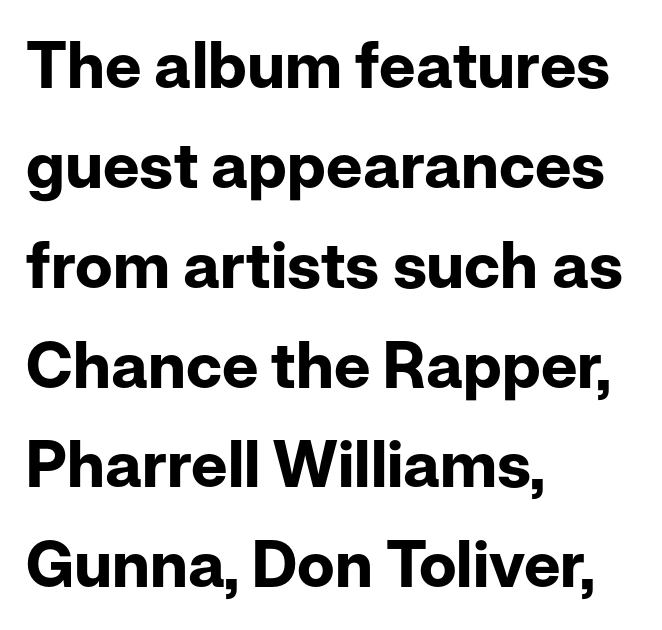
Is the letter spacing exaggerated? No — it looks like the ordinary default. Heft: maximum for text — a bold. If you drew a line through each stem, it would be perfectly vertical. Underline: absent. The face used here is proportionally spaced, like ordinary book or web type. If you measured baseline to baseline, you'd find a middling distance.
